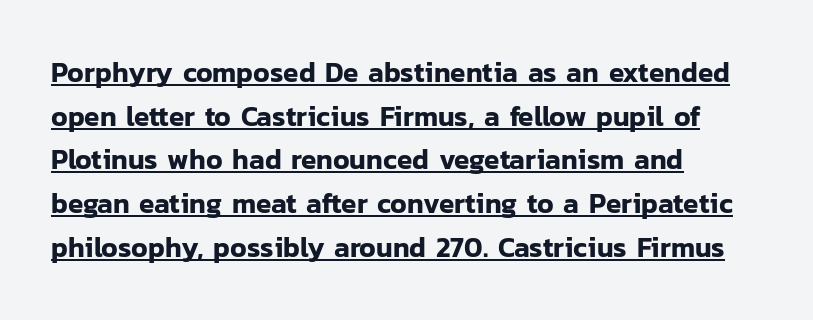
The image shows 28 px sans-serif type, upright; set left-aligned, normal line spacing (1.56x), normal letter spacing, underlined; low stroke contrast and a medium x-height.
